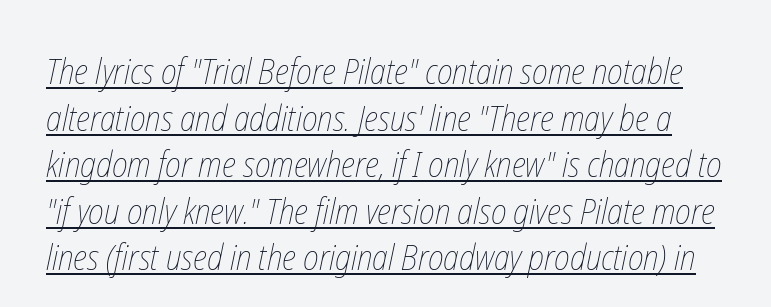
Stems here are at most as thick as an everyday book face. Vertically, the passage feels balanced, rows spaced as you'd expect. Notice how a bar underscores the lettering throughout. Look at the tracking — it's just the regular setting, nothing added.
